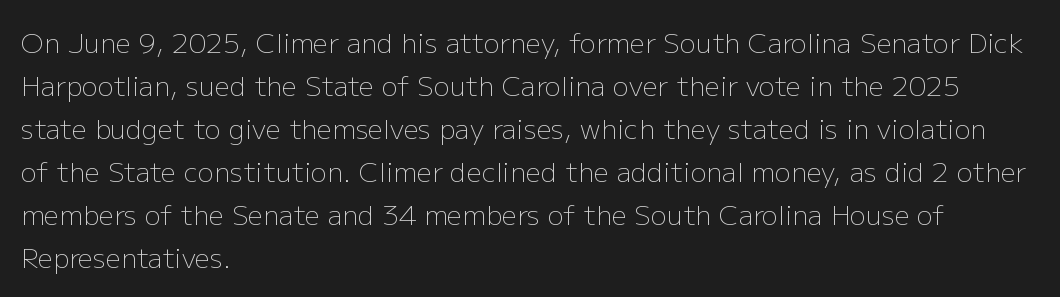
Q: Is the text bold? A: No.
Q: Is the text italic (slanted)? A: No, it is upright.
Q: Is the text underlined? A: No.
Q: How is the paragraph aligned? A: Left-aligned.
Q: Is the spacing between letters normal or unusually wide? A: Normal.
Q: Is the spacing between lines tight, normal or loose? A: Normal.
